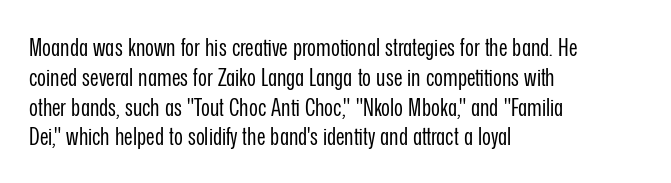
Q: Is the text bold? A: No.
Q: Is the text italic (slanted)? A: No, it is upright.
Q: Is the text underlined? A: No.
Q: How is the paragraph aligned? A: Left-aligned.
Q: Is the spacing between letters normal or unusually wide? A: Normal.
